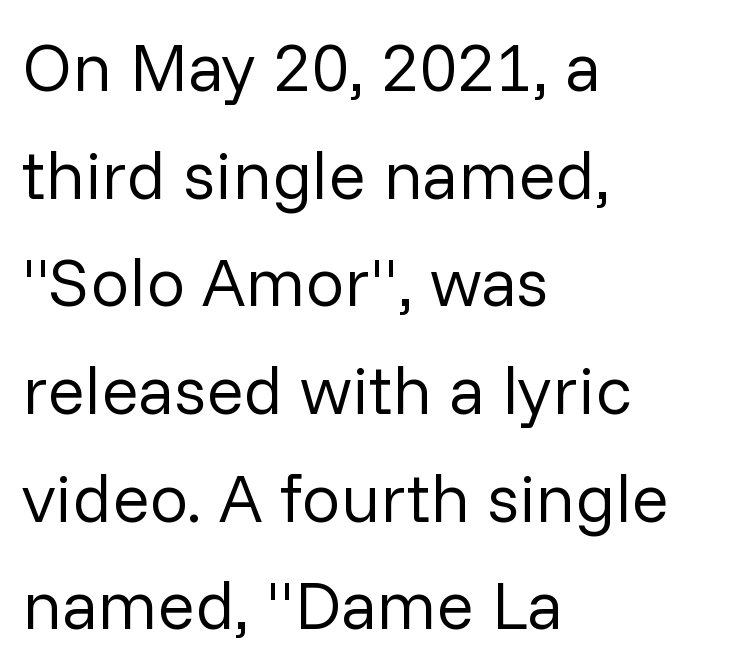
Q: Is the text bold? A: No.
Q: Is the text italic (slanted)? A: No, it is upright.
Q: Is the typeface a serif or a sans-serif typeface? A: Sans-serif.
Q: Is the text underlined? A: No.
Q: How is the paragraph aligned? A: Left-aligned.
Q: Is the spacing between letters normal or unusually wide? A: Normal.
Q: Is the spacing between lines tight, normal or loose? A: Normal.
Q: Width (condensed, normal, or wide)? A: Normal.
Q: Stroke contrast? A: Low.
Q: x-height? A: Medium.
Q: Monospaced? A: No.
